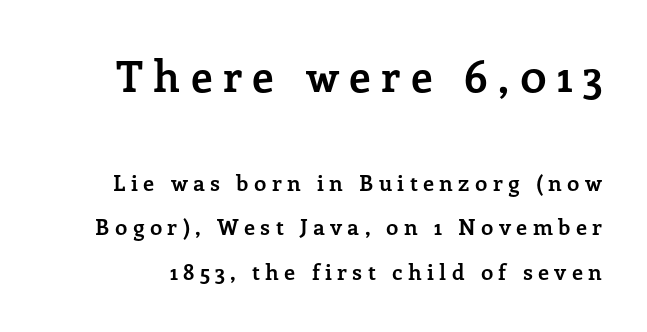
The image shows 43 px semibold serif type, upright; set loose line spacing (2.03x), unusually wide letter spacing (+0.24 em), not underlined; the first (top) block is 1.95x larger; low stroke contrast and a medium x-height.
